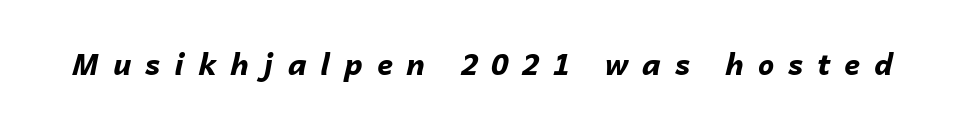
{"italic": "yes", "lean": "right", "slant_degrees": 14, "bold": "yes", "weight": "bold", "width": "normal", "stroke_contrast": "low", "x_height": "medium", "monospaced": "no", "underline": "no", "letter_spacing": "wide", "letter_spacing_em": 0.48, "glyph_px": 29}
